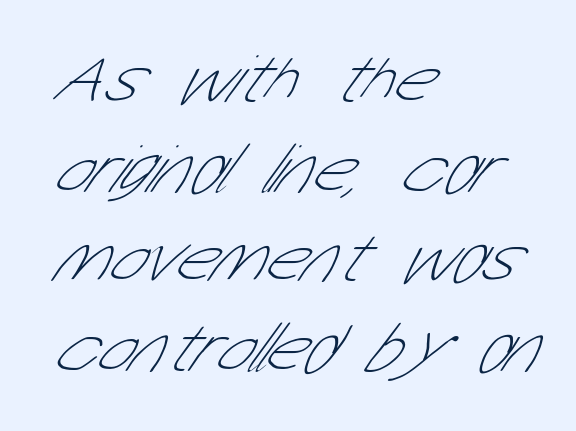
The image shows 70 px thin, condensed sans-serif type; set left-aligned, normal line spacing (1.28x), normal letter spacing, not underlined; low stroke contrast and a medium x-height.
